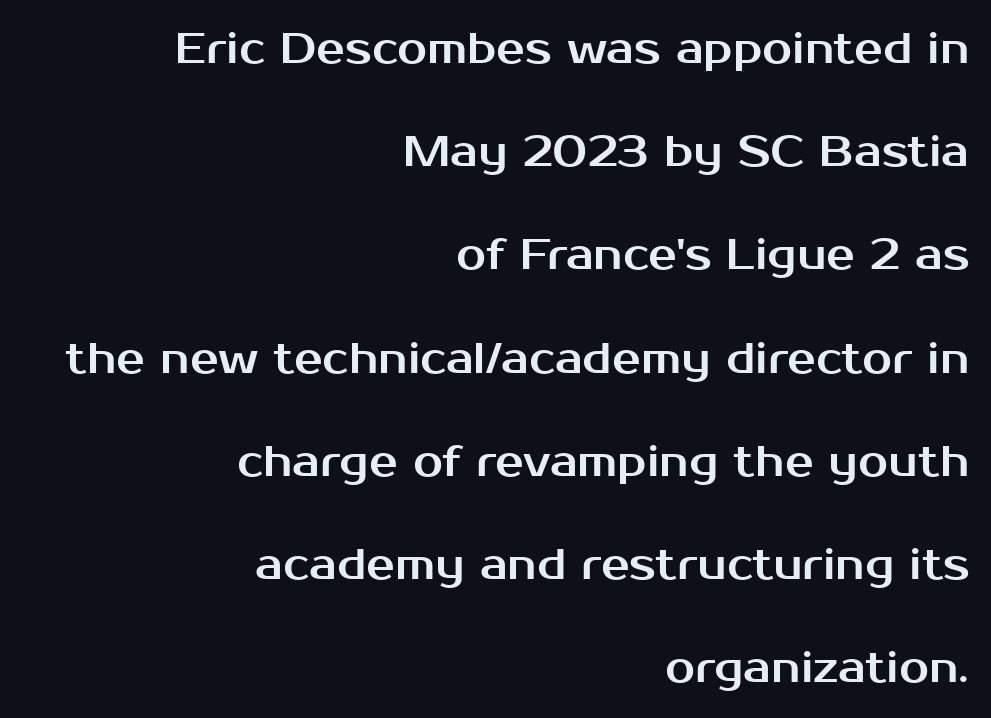
Leftover space on each line is placed entirely before the opening word. The strip under each line holds only bare page. Note the varied advance widths — an 'i' is clearly narrower than an 'm'. The font's upright variant was chosen for this text. Airy leading.
